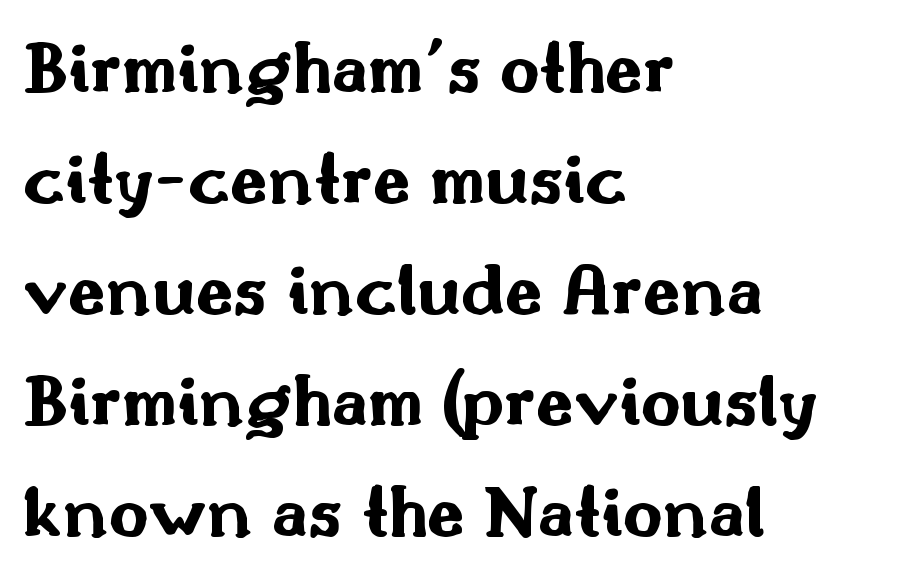
The image shows 77 px bold, wide sans-serif type, upright; set left-aligned, normal line spacing (1.44x), normal letter spacing, not underlined; medium stroke contrast and a small x-height.
